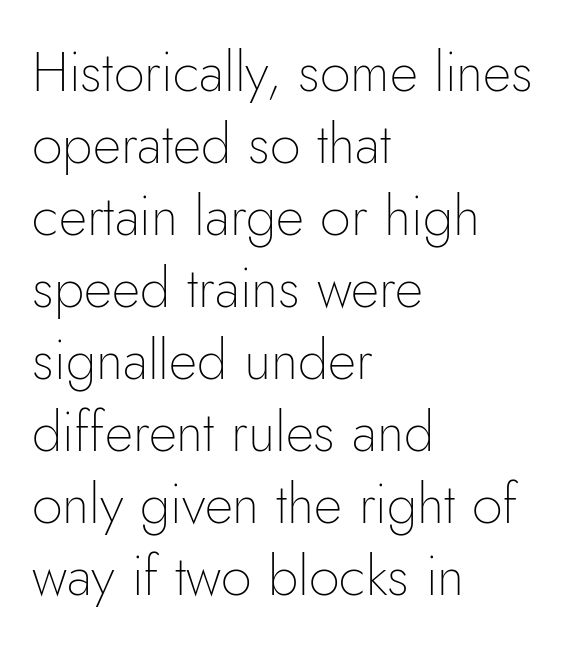
The image shows 55 px thin sans-serif type, upright; set left-aligned, normal line spacing (1.31x), normal letter spacing, not underlined; low stroke contrast and a small x-height.
